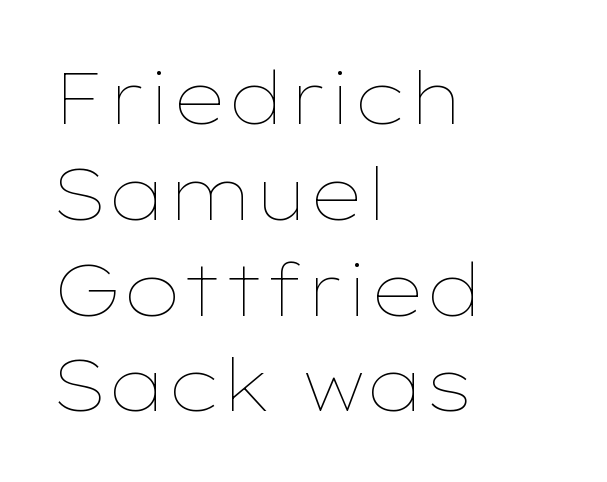
Q: Is the text bold? A: No.
Q: Is the text italic (slanted)? A: No, it is upright.
Q: Is the text underlined? A: No.
Q: How is the paragraph aligned? A: Left-aligned.
Q: Is the spacing between letters normal or unusually wide? A: Normal.
Q: Is the spacing between lines tight, normal or loose? A: Normal.
Q: Width (condensed, normal, or wide)? A: Wide.
Q: Stroke contrast? A: Low.
Q: x-height? A: Medium.
Q: Monospaced? A: No.
